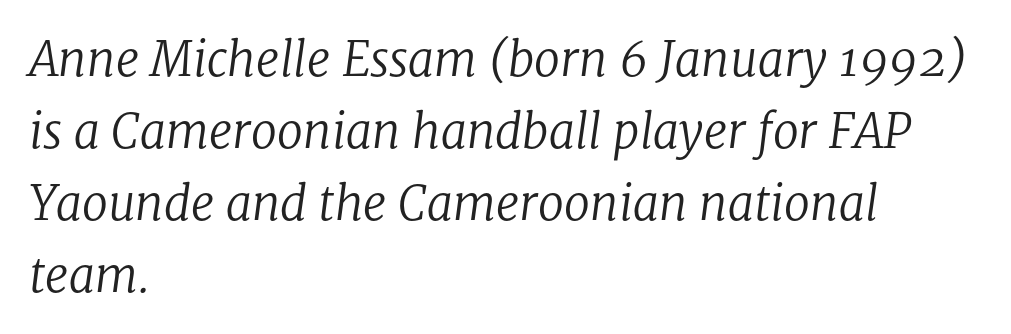
The image shows 47 px regular-weight serif type, italic (leaning right); set left-aligned, normal line spacing (1.53x), normal letter spacing, not underlined; low stroke contrast and a medium x-height.
